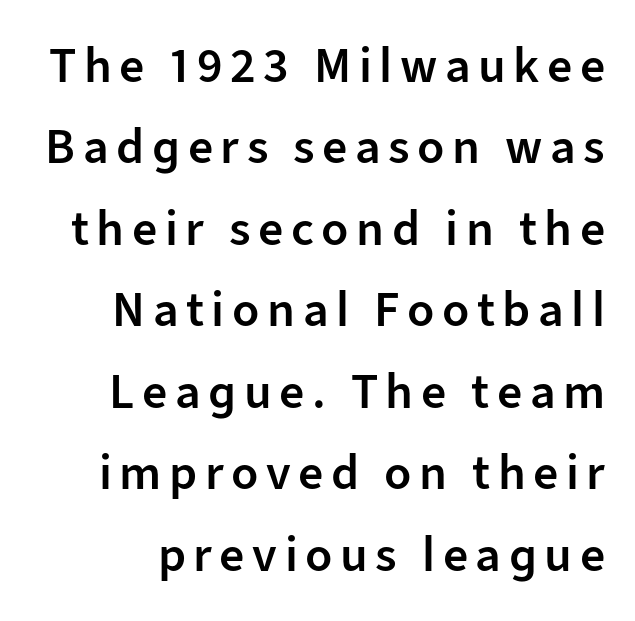
Q: Is the text bold? A: Semi-bold.
Q: Is the text italic (slanted)? A: No, it is upright.
Q: Is the typeface a serif or a sans-serif typeface? A: Sans-serif.
Q: Is the text underlined? A: No.
Q: Is the spacing between lines tight, normal or loose? A: Normal.
Q: Width (condensed, normal, or wide)? A: Normal.
Q: Stroke contrast? A: Low.
Q: x-height? A: Medium.
Q: Monospaced? A: No.
